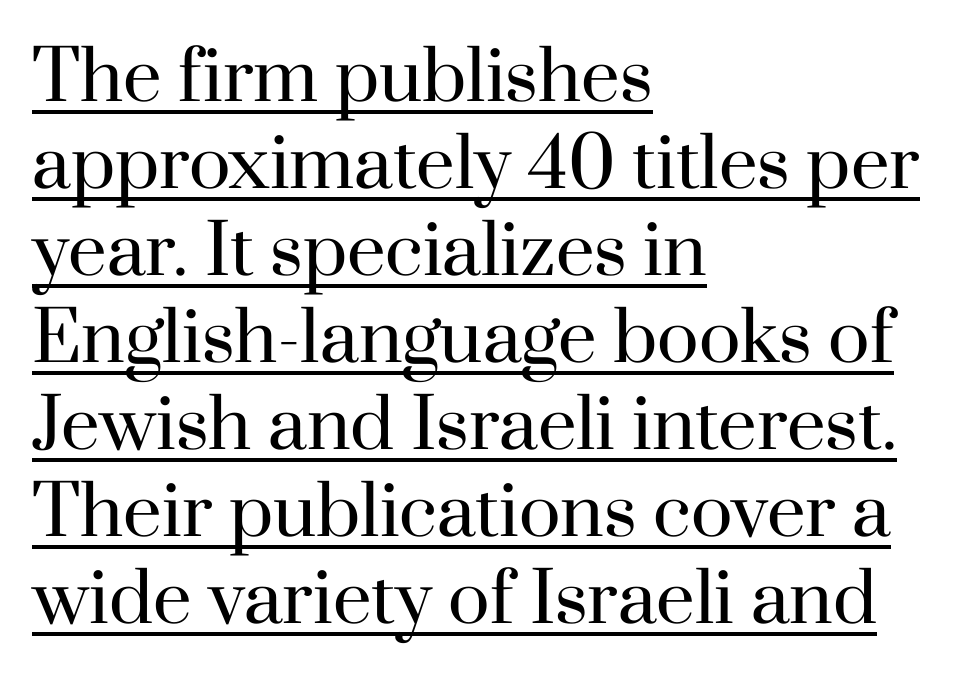
{"serif": "yes", "italic": "no", "bold": "no", "weight": "regular", "width": "normal", "stroke_contrast": "high", "x_height": "small", "monospaced": "no", "underline": "yes", "align": "left", "line_spacing": "normal", "line_spacing_ratio": 1.26, "letter_spacing": "normal", "letter_spacing_em": 0.0, "glyph_px": 69}
